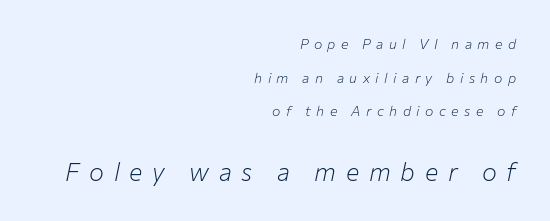
The image shows 25 px text type, italic (leaning right); set right-aligned, loose line spacing (2.4x), unusually wide letter spacing (+0.39 em), not underlined; the second (bottom) block is 1.79x larger.
